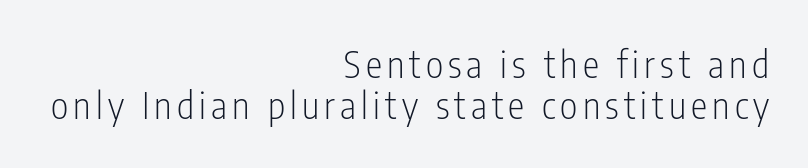
The image shows 37 px light, condensed sans-serif type, upright; set right-aligned, tight line spacing (1.11x), not underlined; low stroke contrast and a medium x-height.
